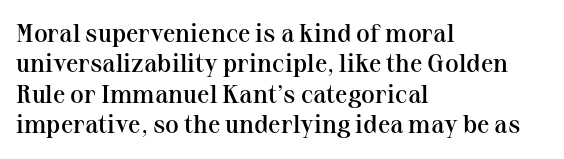
Q: Is the text bold? A: Semi-bold.
Q: Is the text italic (slanted)? A: No, it is upright.
Q: Is the text underlined? A: No.
Q: How is the paragraph aligned? A: Left-aligned.
Q: Is the spacing between letters normal or unusually wide? A: Normal.
